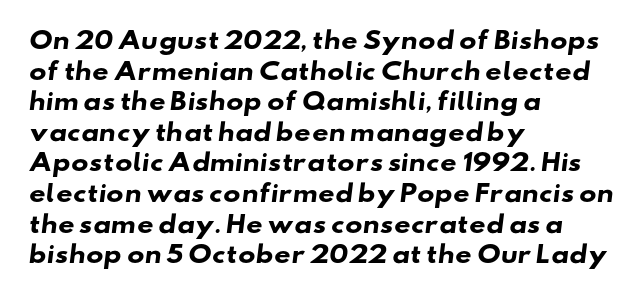
Q: Is the text bold? A: Yes.
Q: Is the text underlined? A: No.
Q: How is the paragraph aligned? A: Left-aligned.
Q: Is the spacing between letters normal or unusually wide? A: Normal.
Q: Is the spacing between lines tight, normal or loose? A: Normal.
